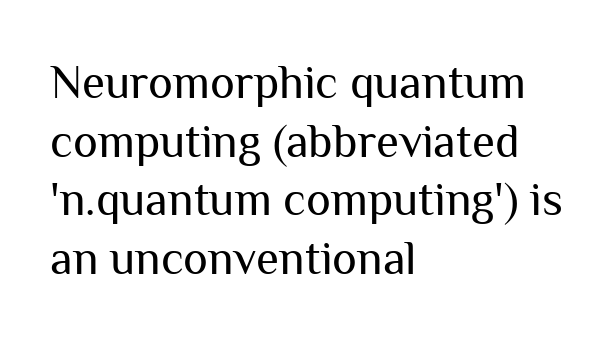
The image shows 47 px regular-weight sans-serif type, upright; set left-aligned, normal line spacing (1.25x), normal letter spacing, not underlined; medium stroke contrast and a medium x-height.
